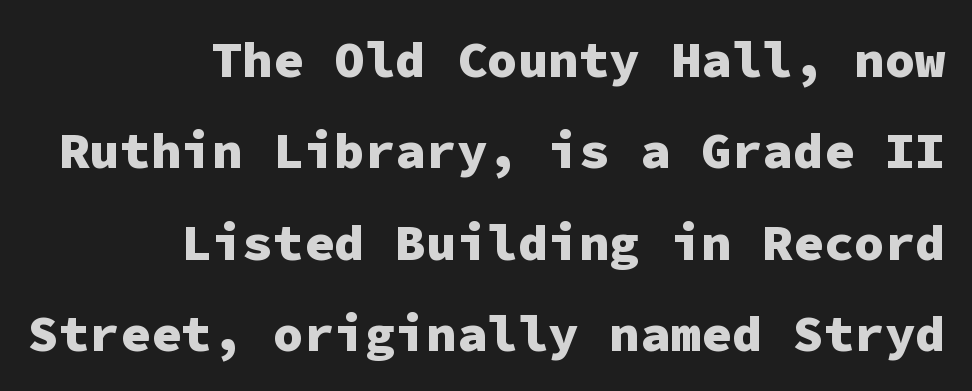
The image shows 51 px heavy sans-serif type, upright, monospaced; set right-aligned, line spacing 1.79x, normal letter spacing, not underlined; low stroke contrast and a medium x-height.
